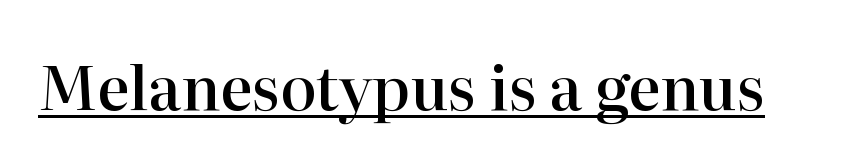
Look at the stroke-to-counter ratio: somewhat heavy, a semibold. The letters advance in unequal steps, a hallmark of proportional type. Tracking here is standard; glyphs follow each other at the usual distance. It's the straight-up-and-down kind of type.
